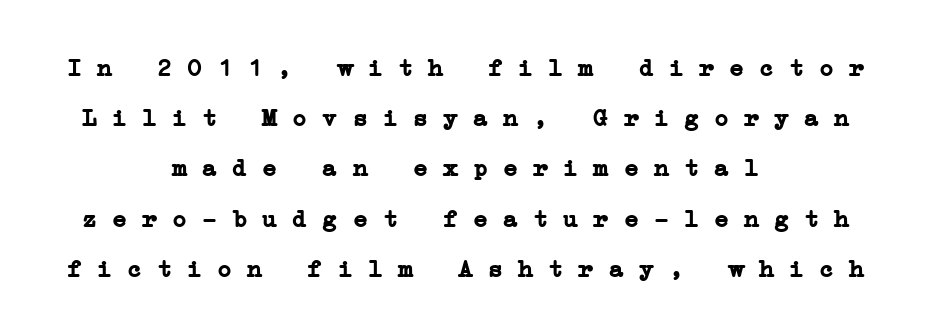
The image shows 25 px bold type; set centered, loose line spacing (2.01x), normal letter spacing, not underlined.
